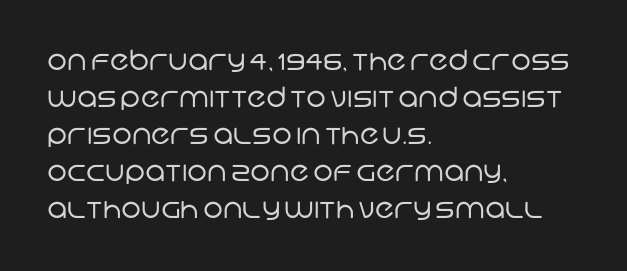
One glance says typical: line gaps are just what's usual. A typesetter would call this proportional, since set widths differ per character. Left-aligned paragraph, ragged on the right. Honestly, the letter spacing is just normal — you wouldn't notice it. No heavy texture on the line: the type isn't bold. Descenders hang freely into open space.
